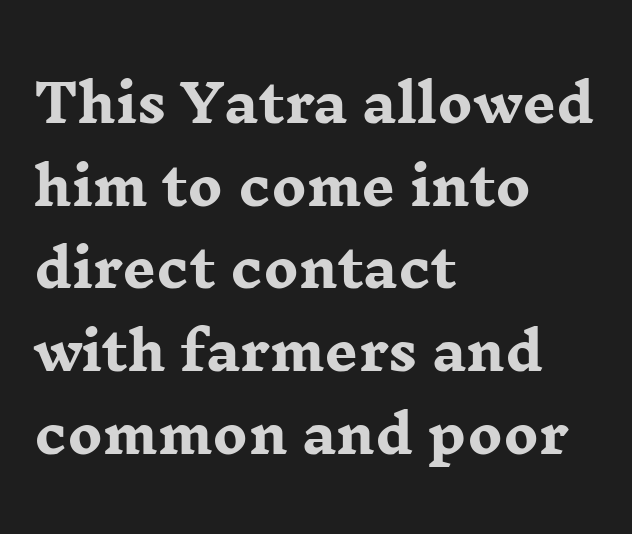
{"serif": "yes", "italic": "no", "bold": "yes", "weight": "heavy", "width": "wide", "stroke_contrast": "low", "x_height": "medium", "monospaced": "no", "underline": "no", "align": "left", "line_spacing": "normal", "line_spacing_ratio": 1.59, "letter_spacing": "normal", "letter_spacing_em": 0.0, "glyph_px": 52}
